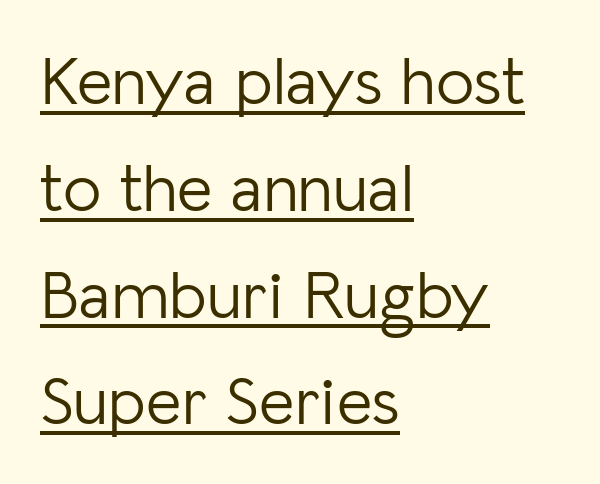
The image shows 68 px light sans-serif type, upright; set left-aligned, normal line spacing (1.57x), normal letter spacing, underlined; low stroke contrast and a medium x-height.
